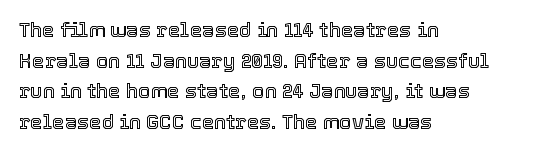
The image shows 20 px text type, upright; set left-aligned, normal line spacing (1.53x), normal letter spacing, not underlined.
